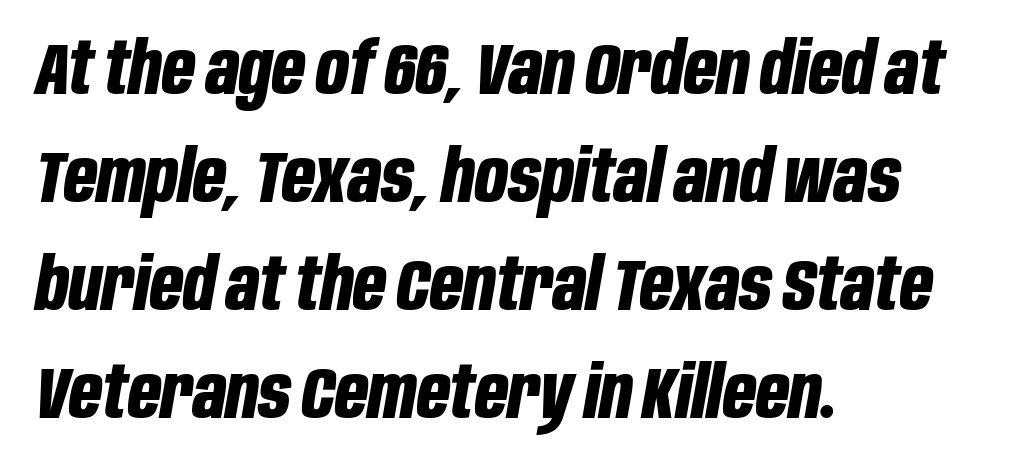
This sample keeps an unexceptional amount of space between lines. Is this a fixed-width face? No — the glyphs have proportional, varying widths. Underline: absent. Line starts are locked; line ends wander. Is the type slanted? Yes — the strokes lean at a clear angle.
